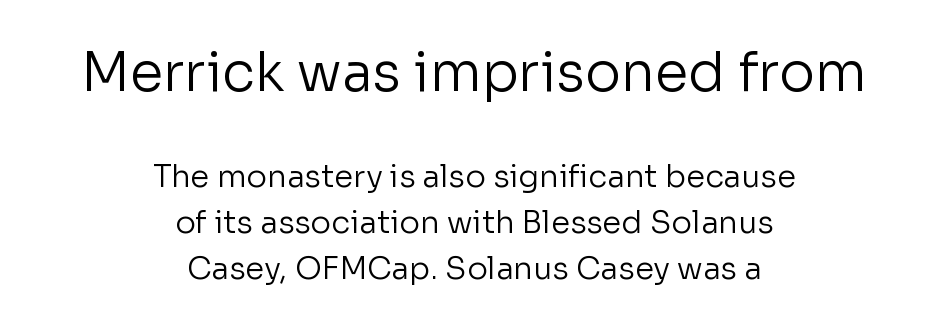
Note: no serifs on the glyphs. Designer's note — italics off, roman on. Each new line begins a customary step beneath the previous one. The zone under the glyphs is completely vacant.
